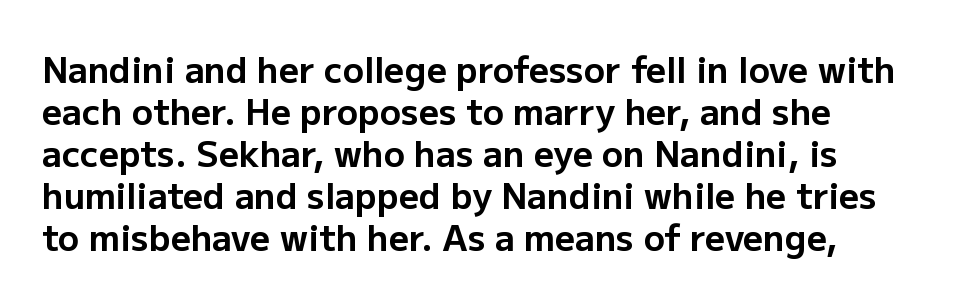
Q: Is the text bold? A: Yes.
Q: Is the text italic (slanted)? A: No, it is upright.
Q: Is the typeface a serif or a sans-serif typeface? A: Sans-serif.
Q: Is the text underlined? A: No.
Q: Is the spacing between letters normal or unusually wide? A: Normal.
Q: Width (condensed, normal, or wide)? A: Normal.
Q: Stroke contrast? A: Low.
Q: x-height? A: Medium.
Q: Monospaced? A: No.
